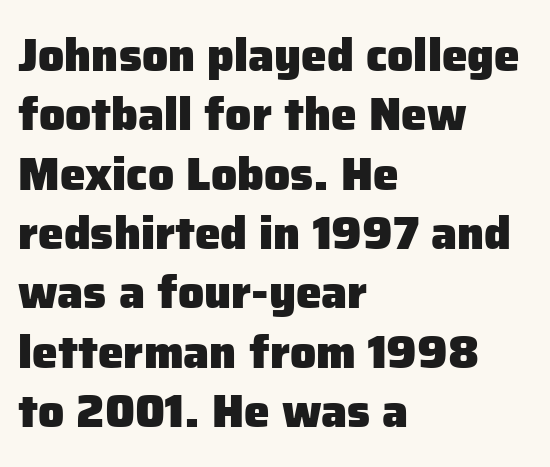
The block of text has a typical density, with ordinary space between rows. Looks like regular typesetting: each glyph gets only the width it needs. I'd describe the lettering as bold — thick and assertive. Posture: upright roman.
